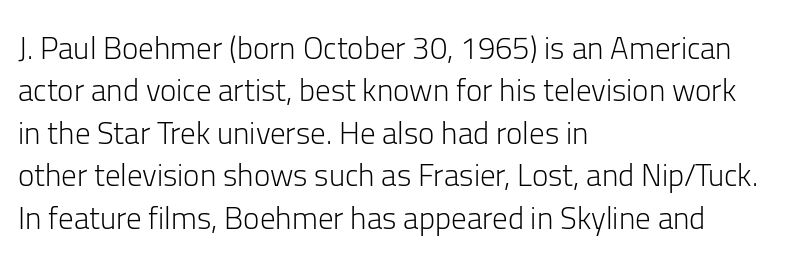
The typesetter chose a ragged-right arrangement here. The letters advance in unequal steps, a hallmark of proportional type. Posture: vertical. Descenders hang freely into open space.
